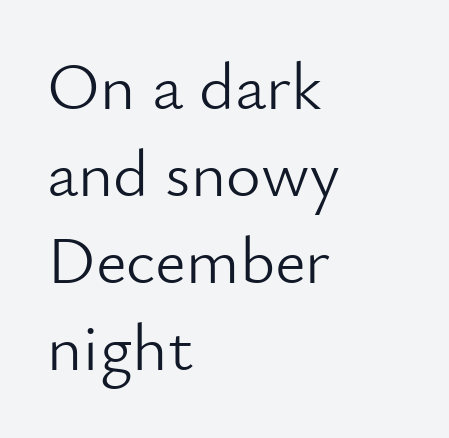
Q: Is the text bold? A: No.
Q: Is the text italic (slanted)? A: No, it is upright.
Q: Is the typeface a serif or a sans-serif typeface? A: Sans-serif.
Q: Is the text underlined? A: No.
Q: How is the paragraph aligned? A: Left-aligned.
Q: Is the spacing between letters normal or unusually wide? A: Normal.
Q: Is the spacing between lines tight, normal or loose? A: Normal.
Q: Width (condensed, normal, or wide)? A: Normal.
Q: Stroke contrast? A: Low.
Q: x-height? A: Small.
Q: Monospaced? A: No.
